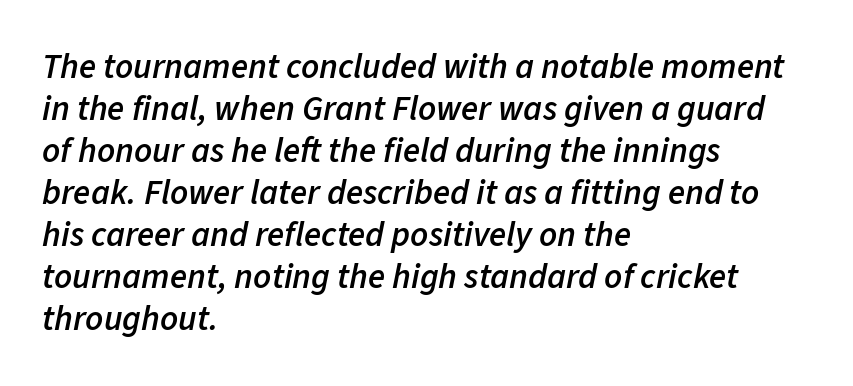
The image shows 35 px semibold type, italic (leaning right); set left-aligned, line spacing 1.2x, normal letter spacing, not underlined; low stroke contrast and a medium x-height.
